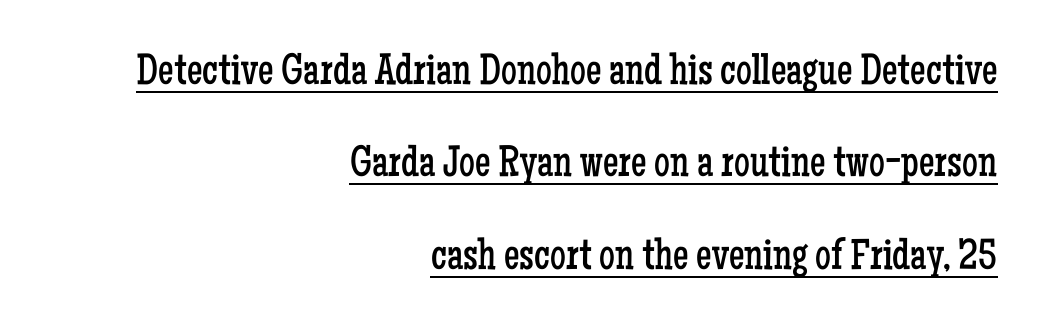
No extra tracking has been applied to these lines. A typesetter would call this proportional, since set widths differ per character. Summary of weight: not heavy and not bold. Does the leading feel generous? Absolutely, it's lavish.
